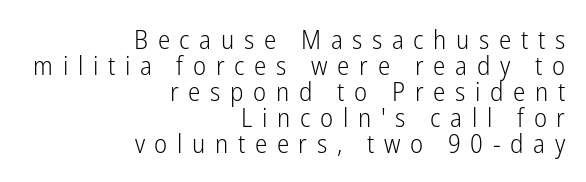
Quick note: interline space is minimal. Caption: face not bold, strokes unweighted. Designer's note — italics off, roman on. Display-style spreading of the glyphs; the letterfit is very open. Descender tails drop into unmarked territory. This sample is right-justified, so line beginnings fall wherever the words allow.
